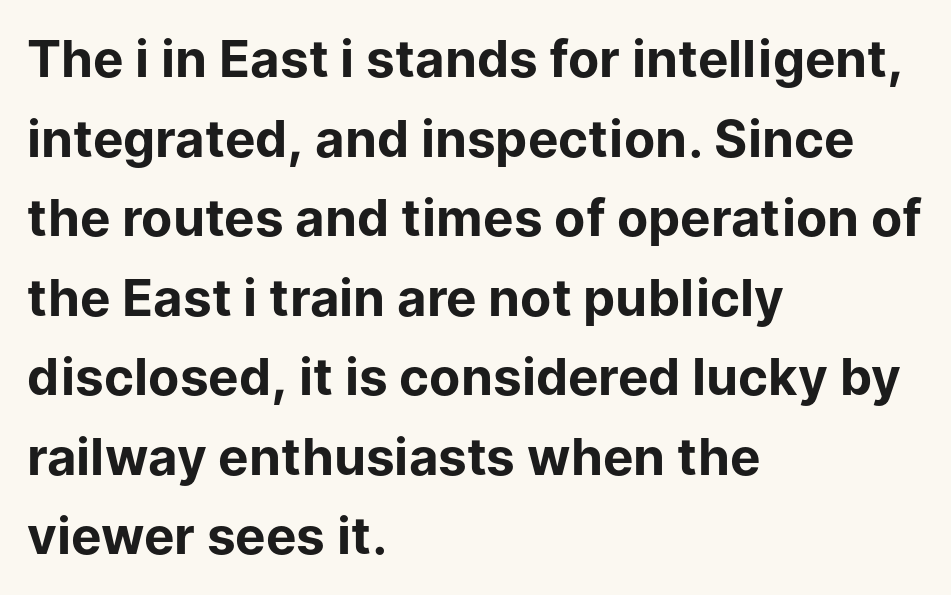
Q: Is the text bold? A: Yes.
Q: Is the text italic (slanted)? A: No, it is upright.
Q: Is the typeface a serif or a sans-serif typeface? A: Sans-serif.
Q: Is the text underlined? A: No.
Q: How is the paragraph aligned? A: Left-aligned.
Q: Is the spacing between letters normal or unusually wide? A: Normal.
Q: Is the spacing between lines tight, normal or loose? A: Normal.
Q: Width (condensed, normal, or wide)? A: Normal.
Q: Stroke contrast? A: Low.
Q: x-height? A: Medium.
Q: Monospaced? A: No.
